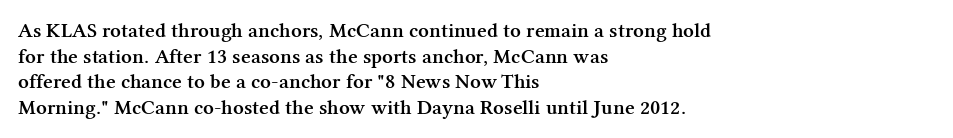
{"italic": "no", "bold": "semi", "underline": "no", "align": "left", "line_spacing_ratio": 1.22, "letter_spacing": "normal", "letter_spacing_em": 0.0, "glyph_px": 21}
